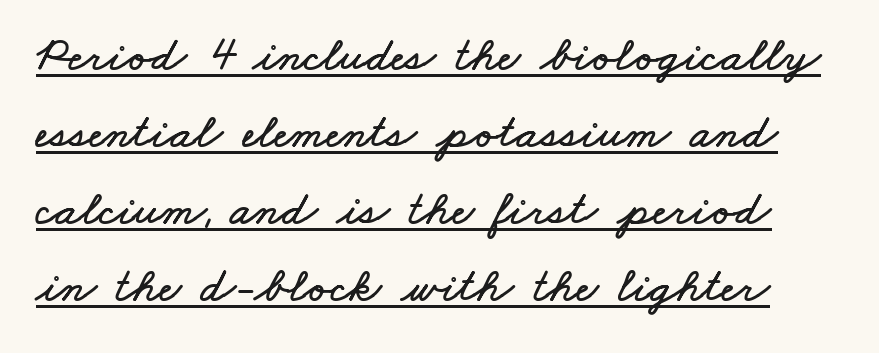
Q: Is the text underlined? A: Yes.
Q: Is the spacing between letters normal or unusually wide? A: Normal.
Q: Is the spacing between lines tight, normal or loose? A: Normal.
Q: Width (condensed, normal, or wide)? A: Wide.
Q: Stroke contrast? A: Low.
Q: x-height? A: Small.
Q: Monospaced? A: No.
